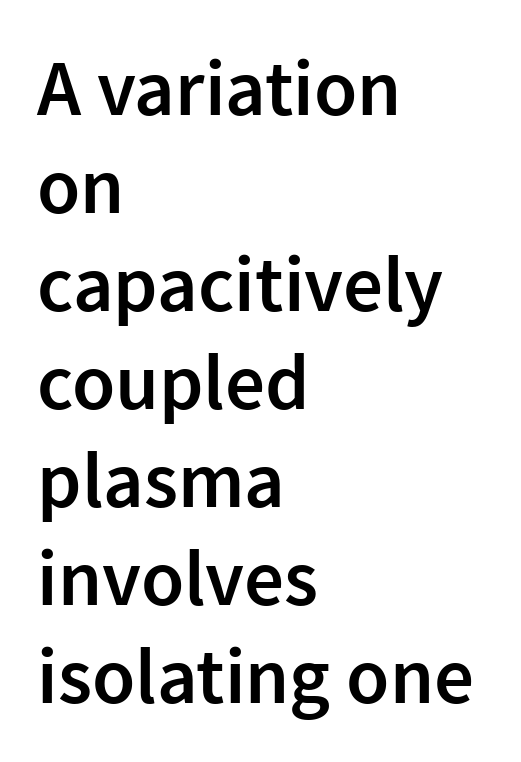
The image shows 79 px semibold sans-serif type, upright; set left-aligned, line spacing 1.24x, normal letter spacing, not underlined; low stroke contrast and a medium x-height.
